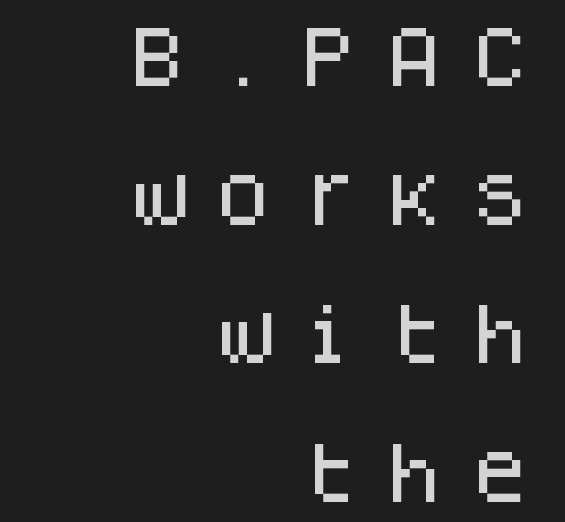
The image shows 66 px sans-serif type, upright, monospaced; set right-aligned, loose line spacing (2.1x), unusually wide letter spacing (+0.3 em), not underlined; low stroke contrast and a large x-height.
